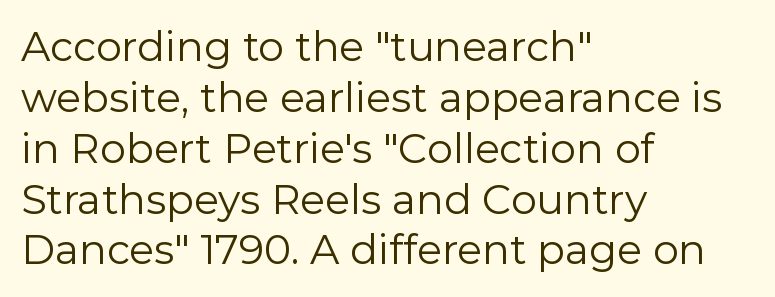
{"serif": "no", "italic": "no", "bold": "no", "weight": "regular", "width": "normal", "stroke_contrast": "low", "x_height": "medium", "monospaced": "no", "underline": "no", "align": "left", "line_spacing_ratio": 1.24, "letter_spacing": "normal", "letter_spacing_em": 0.0, "glyph_px": 41}
